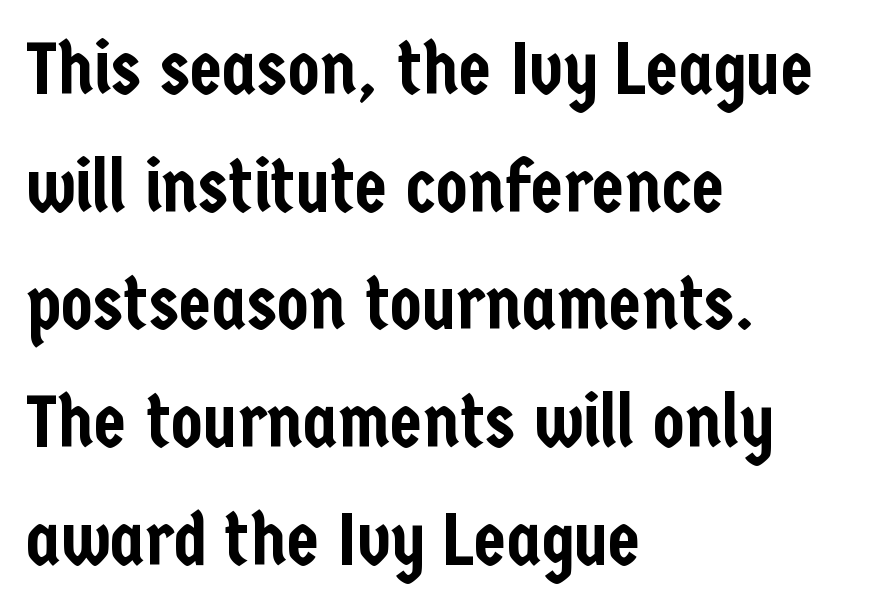
The image shows 74 px condensed sans-serif type, upright; set left-aligned, normal line spacing (1.59x), normal letter spacing, not underlined; low stroke contrast and a medium x-height.
